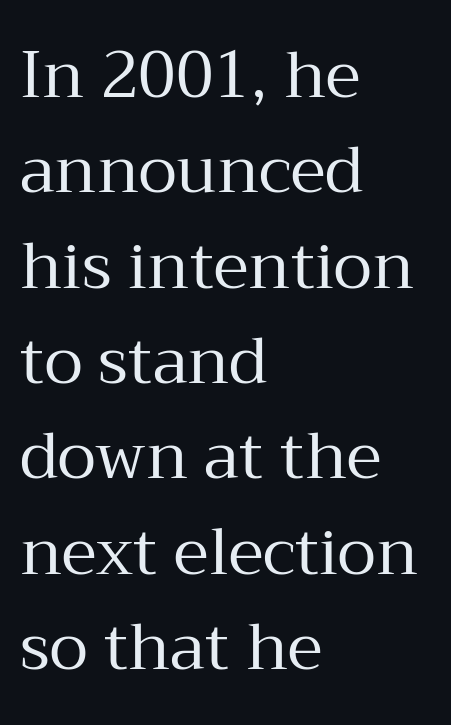
{"serif": "yes", "italic": "no", "bold": "no", "weight": "regular", "width": "normal", "stroke_contrast": "medium", "x_height": "medium", "monospaced": "no", "underline": "no", "align": "left", "line_spacing": "normal", "line_spacing_ratio": 1.49, "letter_spacing": "normal", "letter_spacing_em": 0.0, "glyph_px": 64}
